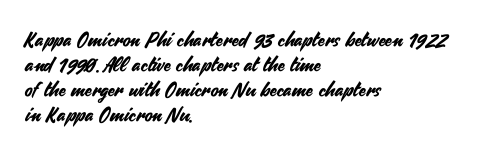
The image shows 20 px text type; set left-aligned, normal line spacing (1.25x), normal letter spacing, not underlined.
